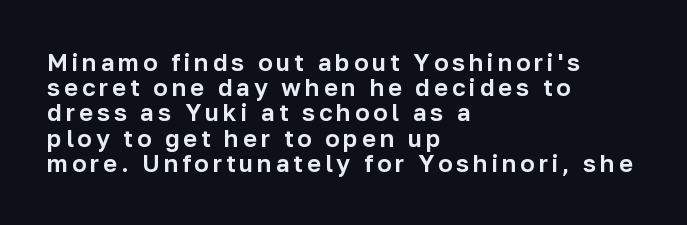
Q: Is the text italic (slanted)? A: No, it is upright.
Q: Is the text underlined? A: No.
Q: How is the paragraph aligned? A: Left-aligned.
Q: Is the spacing between lines tight, normal or loose? A: Tight.
